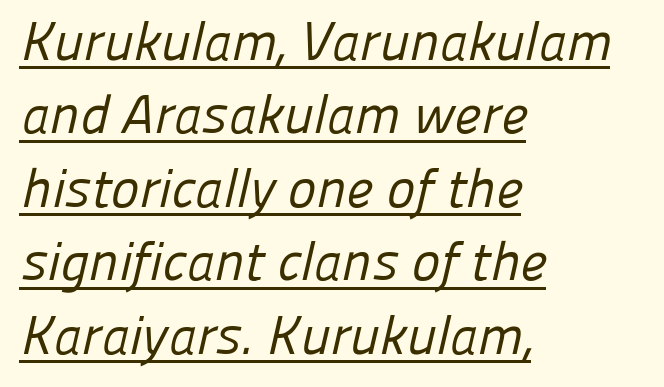
Weight: not bold — regular or lighter. The typesetter chose a ragged-right arrangement here. The typeface chosen for these lines omits serifs. Check the space under the baseline: a stroke is drawn there. You could not count columns in this text — the font is proportionally spaced.
